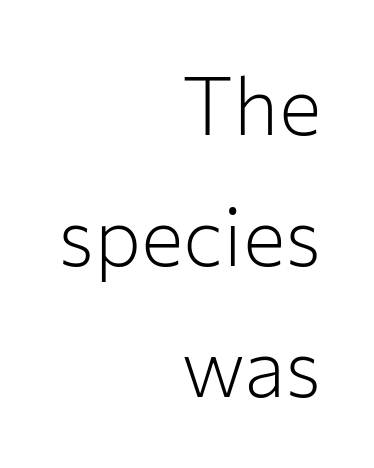
Q: Is the text bold? A: No.
Q: Is the text italic (slanted)? A: No, it is upright.
Q: Is the typeface a serif or a sans-serif typeface? A: Sans-serif.
Q: Is the text underlined? A: No.
Q: How is the paragraph aligned? A: Right-aligned.
Q: Is the spacing between letters normal or unusually wide? A: Normal.
Q: Is the spacing between lines tight, normal or loose? A: Normal.
Q: Width (condensed, normal, or wide)? A: Normal.
Q: Stroke contrast? A: Low.
Q: x-height? A: Medium.
Q: Monospaced? A: No.
